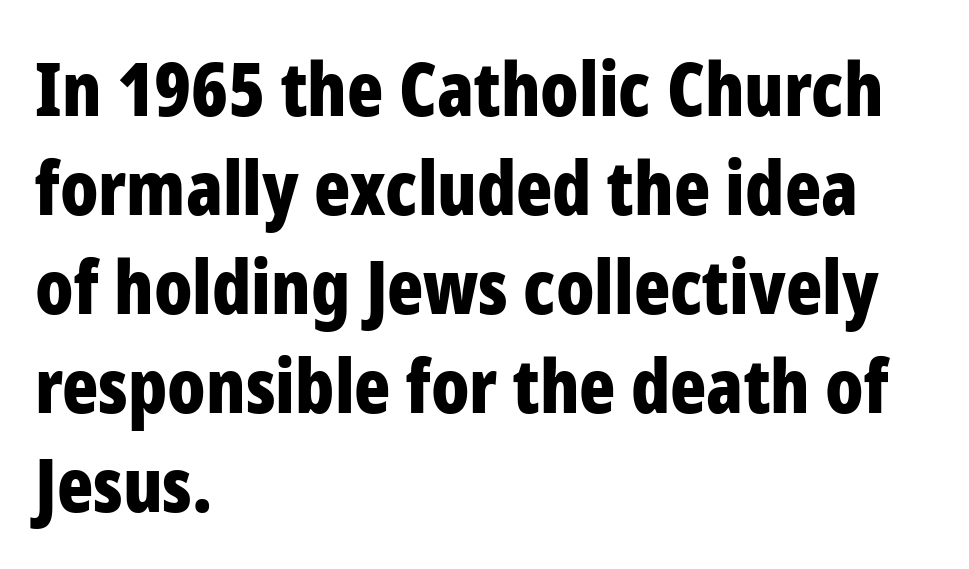
The image shows 75 px bold, condensed sans-serif type, upright; set left-aligned, normal line spacing (1.32x), normal letter spacing, not underlined; low stroke contrast and a medium x-height.
